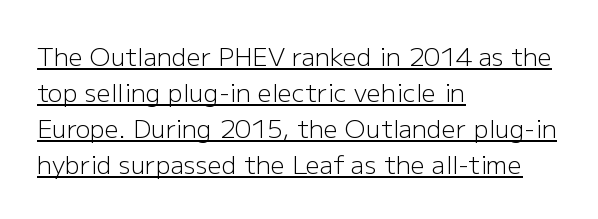
Q: Is the text bold? A: No.
Q: Is the text italic (slanted)? A: No, it is upright.
Q: Is the text underlined? A: Yes.
Q: How is the paragraph aligned? A: Left-aligned.
Q: Is the spacing between letters normal or unusually wide? A: Normal.
Q: Is the spacing between lines tight, normal or loose? A: Normal.
